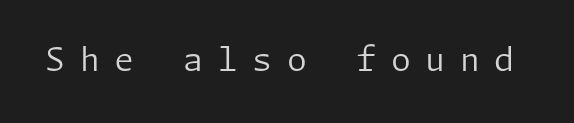
Q: Is the text bold? A: No.
Q: Is the text italic (slanted)? A: No, it is upright.
Q: Is the typeface a serif or a sans-serif typeface? A: Sans-serif.
Q: Is the text underlined? A: No.
Q: Is the spacing between letters normal or unusually wide? A: Unusually wide.
Q: Width (condensed, normal, or wide)? A: Normal.
Q: Stroke contrast? A: Low.
Q: x-height? A: Medium.
